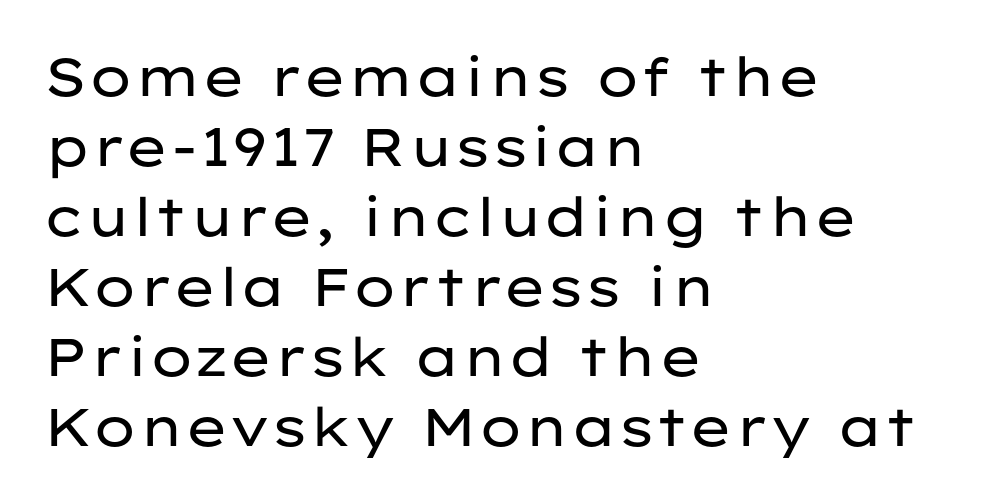
The image shows 53 px regular-weight, wide sans-serif type, upright; set left-aligned, normal line spacing (1.32x), normal letter spacing, not underlined; low stroke contrast and a medium x-height.
